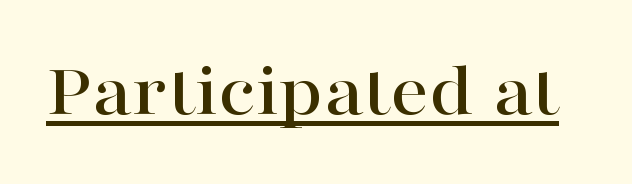
{"serif": "yes", "italic": "no", "width": "wide", "stroke_contrast": "high", "x_height": "medium", "monospaced": "no", "underline": "yes", "letter_spacing": "normal", "letter_spacing_em": 0.0, "glyph_px": 76}
